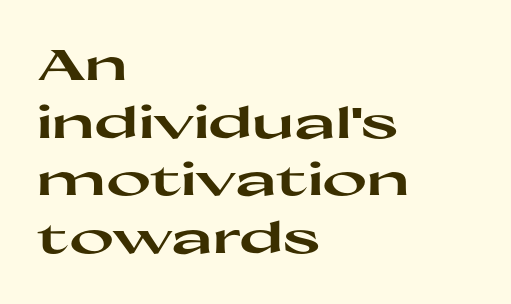
The image shows 43 px heavy, wide sans-serif type, upright; set left-aligned, normal line spacing (1.34x), normal letter spacing, not underlined; high stroke contrast and a medium x-height.
